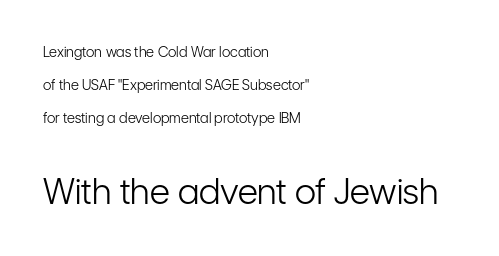
The image shows 35 px light, condensed sans-serif type, upright; set left-aligned, loose line spacing (2.35x), normal letter spacing, not underlined; the second (bottom) block is 2.5x larger; low stroke contrast and a medium x-height.
